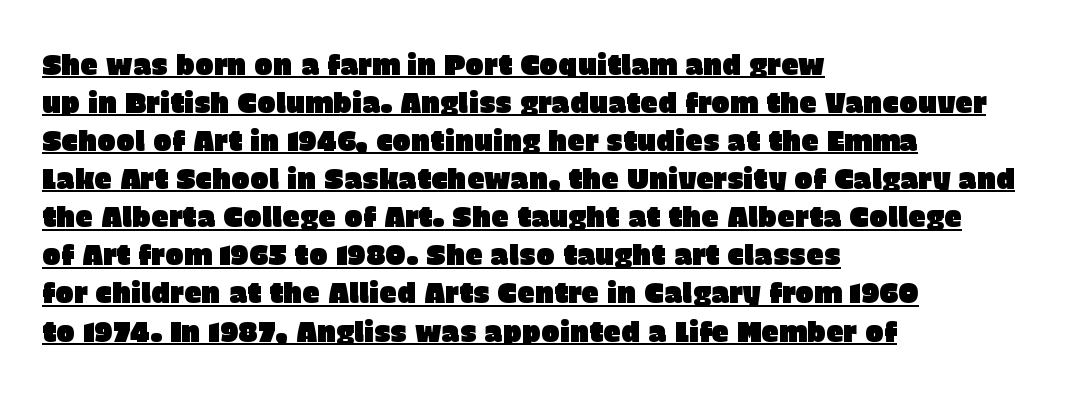
{"serif": "no", "italic": "no", "width": "normal", "stroke_contrast": "low", "x_height": "large", "monospaced": "no", "underline": "yes", "align": "left", "line_spacing": "normal", "line_spacing_ratio": 1.36, "letter_spacing": "normal", "letter_spacing_em": 0.0, "glyph_px": 28}
